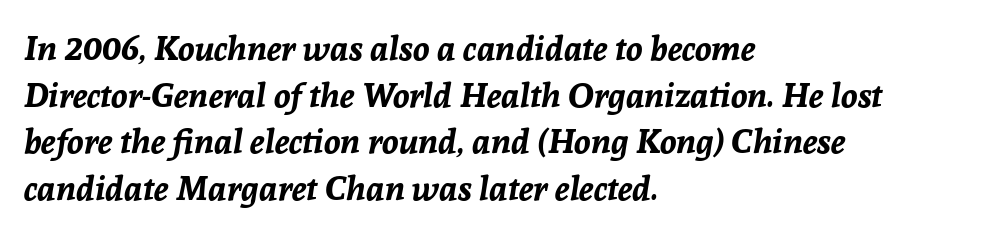
The image shows 34 px bold type, italic (leaning right); set left-aligned, normal line spacing (1.37x), normal letter spacing, not underlined; low stroke contrast and a medium x-height.
